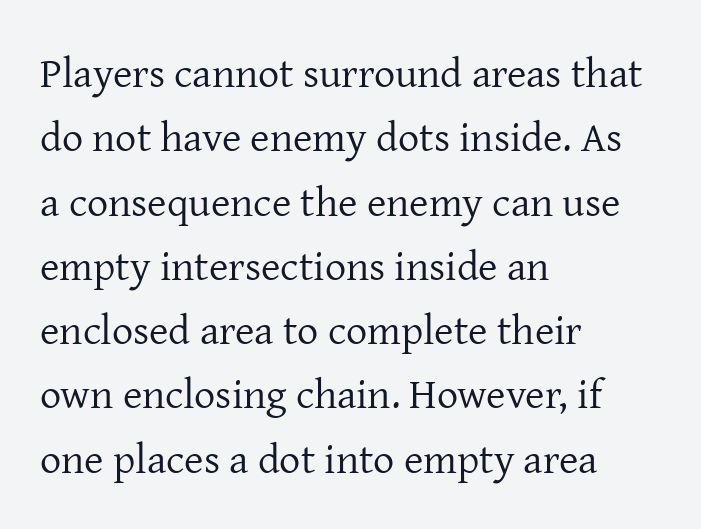
Q: Is the text bold? A: No.
Q: Is the text italic (slanted)? A: No, it is upright.
Q: Is the typeface a serif or a sans-serif typeface? A: Serif.
Q: Is the text underlined? A: No.
Q: How is the paragraph aligned? A: Left-aligned.
Q: Is the spacing between letters normal or unusually wide? A: Normal.
Q: Is the spacing between lines tight, normal or loose? A: Normal.
Q: Width (condensed, normal, or wide)? A: Normal.
Q: Stroke contrast? A: Low.
Q: x-height? A: Medium.
Q: Monospaced? A: No.
